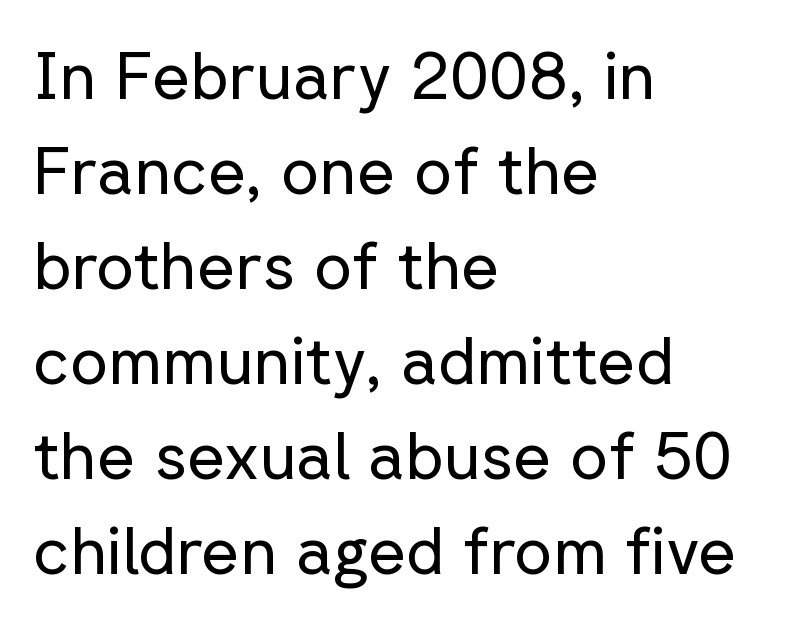
The image shows 66 px regular-weight sans-serif type, upright; set left-aligned, normal line spacing (1.44x), normal letter spacing, not underlined; low stroke contrast and a medium x-height.
